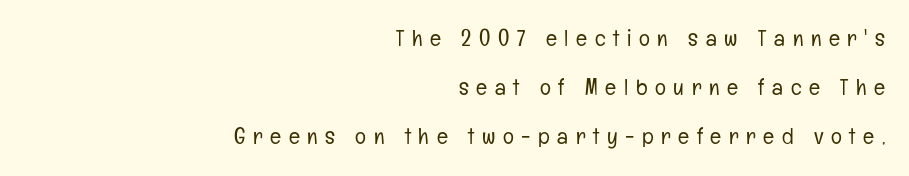
Q: Is the text bold? A: No.
Q: Is the text italic (slanted)? A: No, it is upright.
Q: Is the text underlined? A: No.
Q: How is the paragraph aligned? A: Right-aligned.
Q: Is the spacing between letters normal or unusually wide? A: Unusually wide.
Q: Is the spacing between lines tight, normal or loose? A: Loose.
